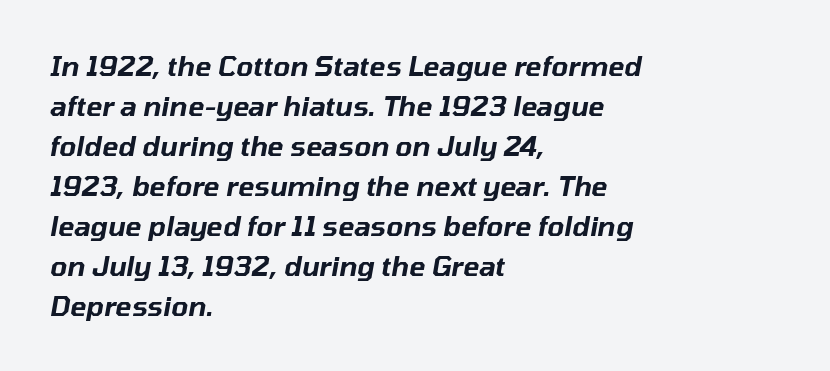
The image shows 27 px text type, italic (leaning right); set left-aligned, normal line spacing (1.48x), normal letter spacing, not underlined.
